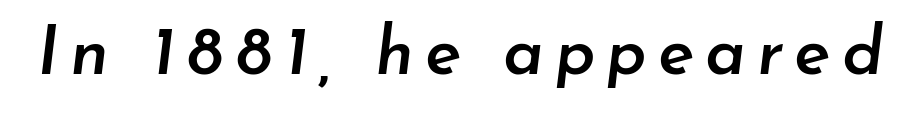
Q: Is the text bold? A: Semi-bold.
Q: Is the text italic (slanted)? A: Yes, it leans right by about 7 degrees.
Q: Is the text underlined? A: No.
Q: Width (condensed, normal, or wide)? A: Normal.
Q: Stroke contrast? A: Low.
Q: x-height? A: Small.
Q: Monospaced? A: No.
